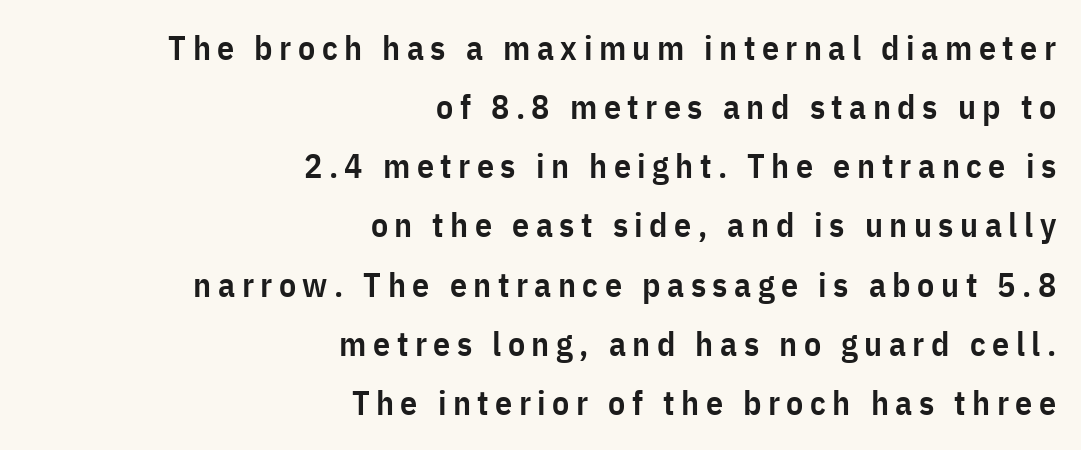
Horizontally, the lines are justified to the trailing edge only. Do the letters lean? They stand straight. This is moderately heavy type, rendered in semibold. Proportional: the letters do not fall into vertical columns. Type style note: lacks serifs.
